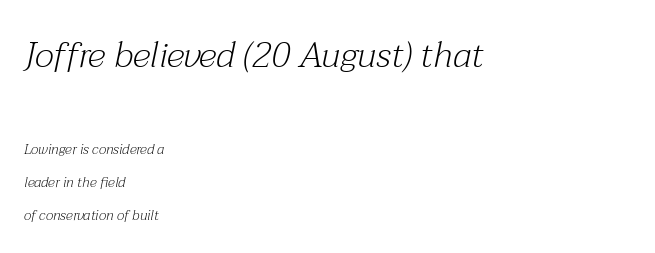
Old-style or modern, the face here clearly has serifs. The designer dialed line spacing up above the default. This layout puts the oversized block above and the modest block below. Emphasis-style slanted type is in use.
